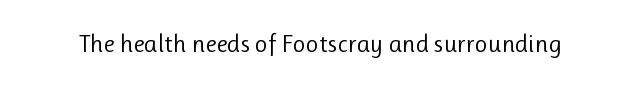
The rendering keeps characters at their native spacing. The font sits on the lighter half of the weight spectrum, regular included. Quick note: underline off. Is there any slant? The stems are plumb.
